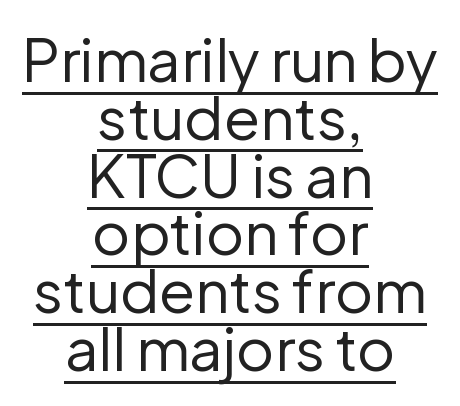
{"serif": "no", "italic": "no", "bold": "no", "weight": "regular", "width": "normal", "stroke_contrast": "low", "x_height": "medium", "monospaced": "no", "underline": "yes", "align": "center", "line_spacing": "tight", "line_spacing_ratio": 0.98, "letter_spacing": "normal", "letter_spacing_em": 0.0, "glyph_px": 59}
